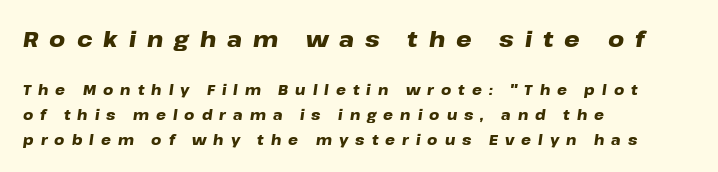
The image shows 22 px bold type, italic (leaning right); set left-aligned, line spacing 1.78x, unusually wide letter spacing (+0.5 em), not underlined; the first (top) block is 1.57x larger.
